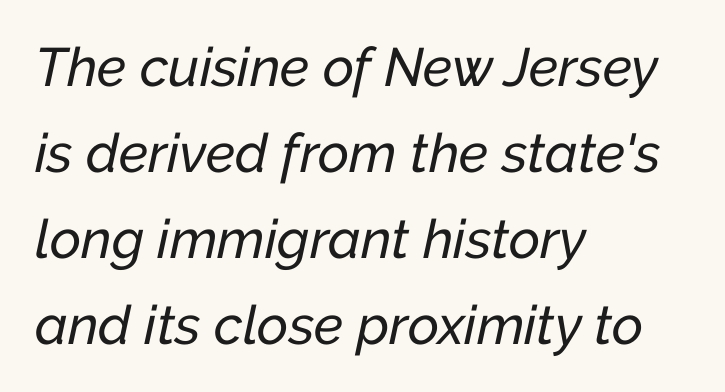
Nothing unusual about the tracking: characters are spaced as the font intends. The rendering uses natural spacing where letterforms have individual widths. Normally led — the rows are evenly, conventionally spaced. Observe the lean: these are italic letterforms. Which margin do the lines hug? The left one — the right edge is uneven. Nobody drew a line under any word here.
